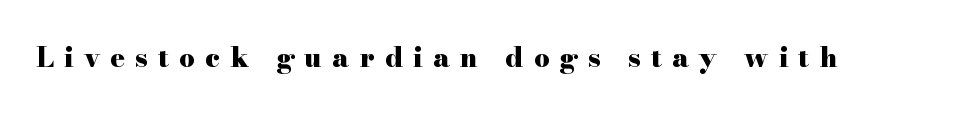
Q: Is the text bold? A: Yes.
Q: Is the text italic (slanted)? A: No, it is upright.
Q: Is the text underlined? A: No.
Q: Is the spacing between letters normal or unusually wide? A: Unusually wide.
